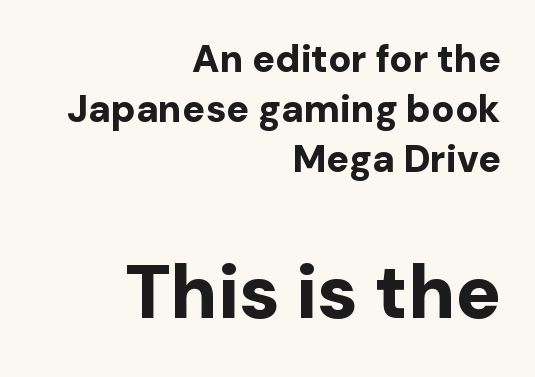
{"serif": "no", "italic": "no", "bold": "yes", "weight": "bold", "width": "normal", "stroke_contrast": "low", "x_height": "medium", "monospaced": "no", "underline": "no", "align": "right", "line_spacing": "normal", "line_spacing_ratio": 1.31, "letter_spacing": "normal", "letter_spacing_em": 0.0, "larger_block": "second", "size_ratio": 1.97, "glyph_px": 75}
